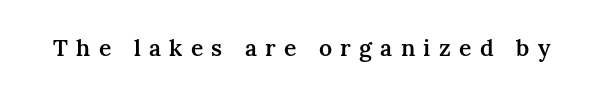
Every character sits straight up, as roman type does. The gaps between neighbouring characters are conspicuously large. Glance below the letters and you will spot only blank space. Students, this is semibold: more ink than regular, less than bold.
